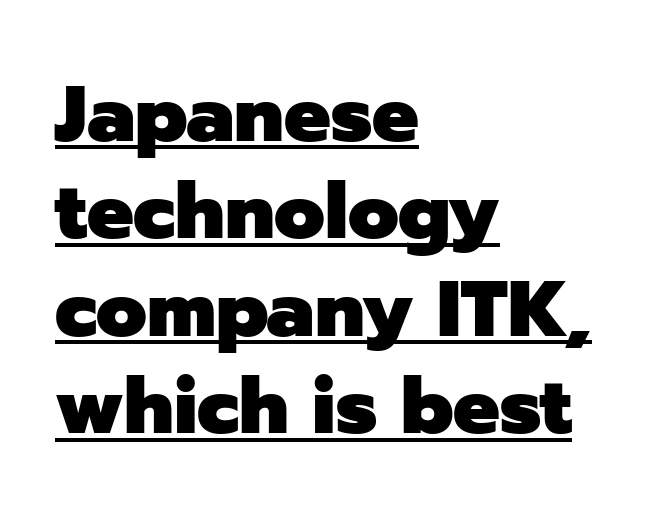
{"serif": "no", "italic": "no", "bold": "yes", "weight": "heavy", "width": "normal", "stroke_contrast": "low", "x_height": "medium", "monospaced": "no", "underline": "yes", "align": "left", "line_spacing": "normal", "line_spacing_ratio": 1.25, "letter_spacing": "normal", "letter_spacing_em": 0.0, "glyph_px": 78}
